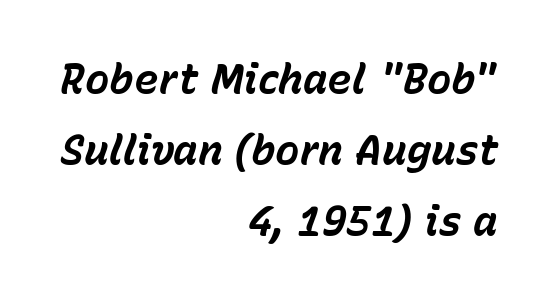
{"italic": "yes", "lean": "right", "slant_degrees": 15, "bold": "yes", "weight": "bold", "width": "normal", "stroke_contrast": "low", "x_height": "medium", "monospaced": "no", "underline": "no", "align": "right", "line_spacing_ratio": 1.73, "letter_spacing": "normal", "letter_spacing_em": 0.0, "glyph_px": 41}
